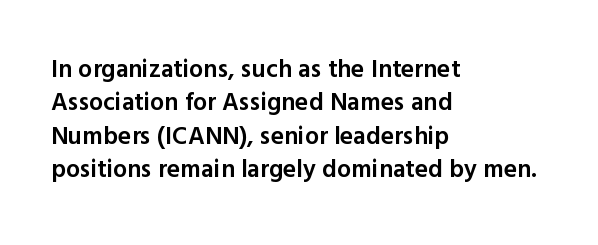
The glyphs have the mass of a demibold cut, below bold. The line-height multiplier appears to be the usual default. Any mark beneath the type? The region is blank. Layout note: lines flush left. Quick note: not italic, upright. The type is set solid horizontally, with unmodified tracking.
